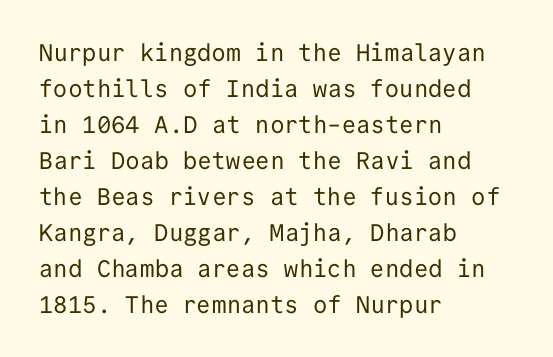
{"italic": "no", "bold": "no", "underline": "no", "align": "left", "line_spacing": "normal", "line_spacing_ratio": 1.5, "letter_spacing": "normal", "letter_spacing_em": 0.0, "glyph_px": 24}
